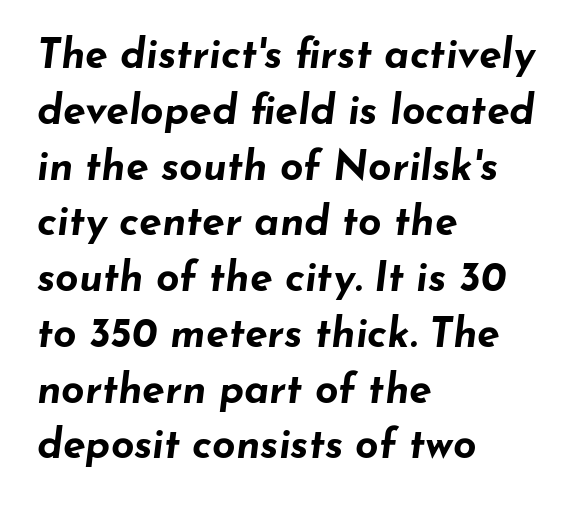
The image shows 41 px bold, wide type, italic (leaning right); set left-aligned, normal line spacing (1.36x), normal letter spacing, not underlined; low stroke contrast and a small x-height.
